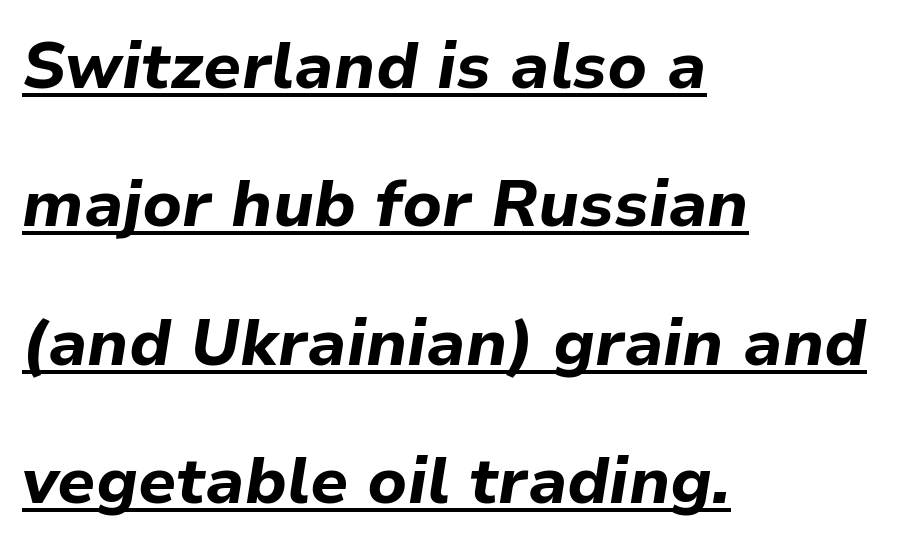
{"italic": "yes", "lean": "right", "slant_degrees": 9, "bold": "yes", "weight": "bold", "width": "normal", "stroke_contrast": "low", "x_height": "medium", "monospaced": "no", "underline": "yes", "align": "left", "line_spacing": "loose", "line_spacing_ratio": 2.13, "letter_spacing": "normal", "letter_spacing_em": 0.0, "glyph_px": 65}
